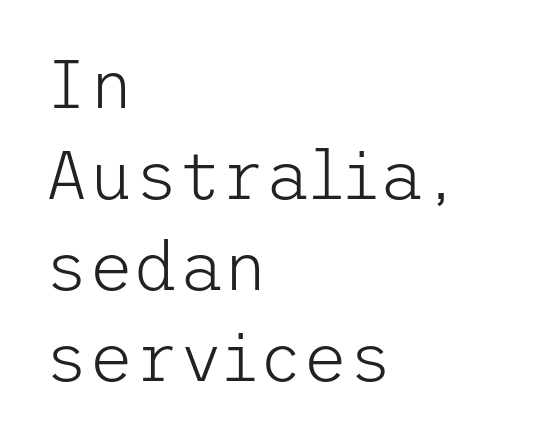
The image shows 69 px light sans-serif type, upright; set left-aligned, normal line spacing (1.32x), normal letter spacing, not underlined; low stroke contrast and a medium x-height.
